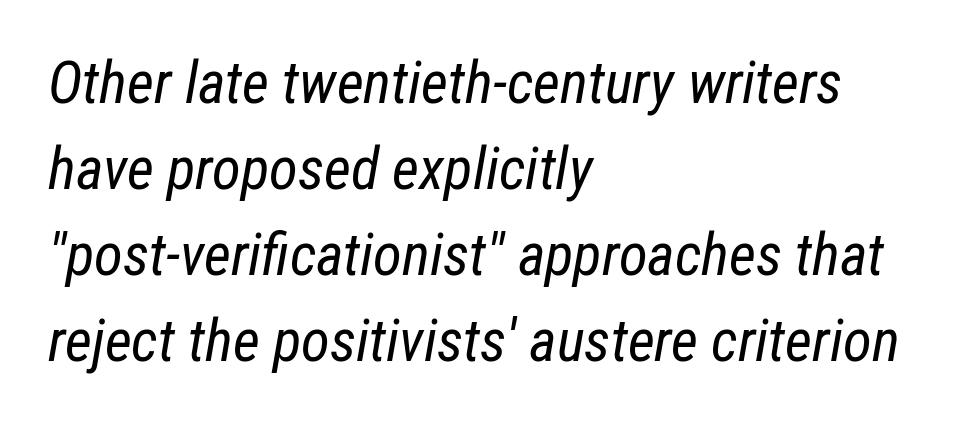
{"italic": "yes", "lean": "right", "slant_degrees": 12, "bold": "no", "weight": "regular", "width": "condensed", "stroke_contrast": "low", "x_height": "medium", "monospaced": "no", "underline": "no", "align": "left", "line_spacing": "normal", "line_spacing_ratio": 1.46, "letter_spacing": "normal", "letter_spacing_em": 0.0, "glyph_px": 59}
